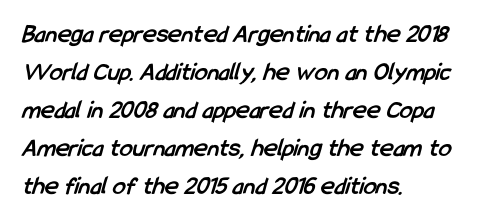
The image shows 26 px bold type; set left-aligned, normal line spacing (1.46x), normal letter spacing, not underlined.
